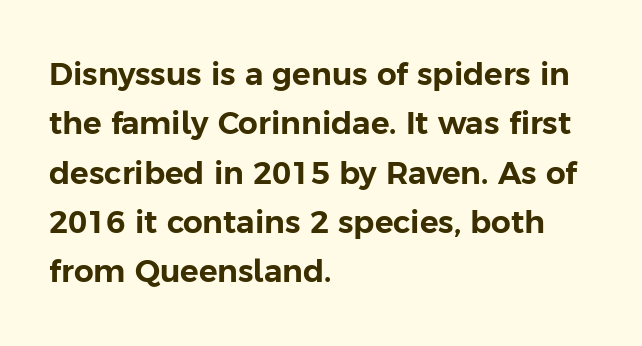
The specimen omits any rule beneath the text block's lines. Letterform terminals end flat and unadorned throughout the passage. Looks like regular typesetting: each glyph gets only the width it needs. How are the letters spaced? Ordinarily, with no added tracking. Line beginnings align vertically; line endings do not.
